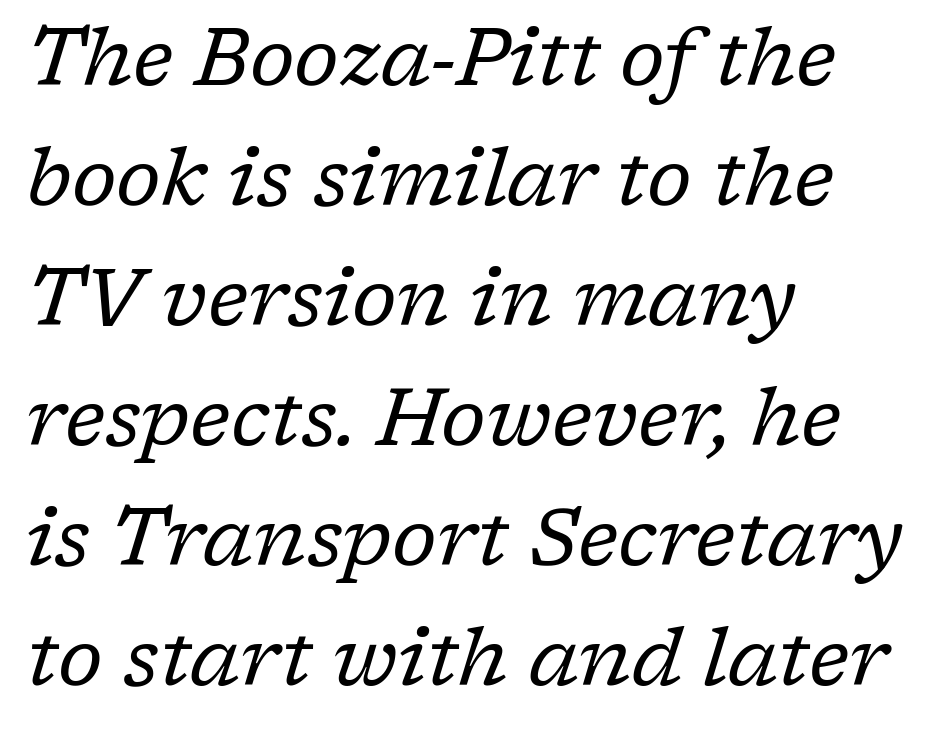
{"serif": "yes", "italic": "yes", "lean": "right", "slant_degrees": 17, "bold": "no", "weight": "regular", "width": "normal", "stroke_contrast": "low", "x_height": "medium", "monospaced": "no", "underline": "no", "align": "left", "line_spacing": "normal", "line_spacing_ratio": 1.5, "letter_spacing": "normal", "letter_spacing_em": 0.0, "glyph_px": 80}
